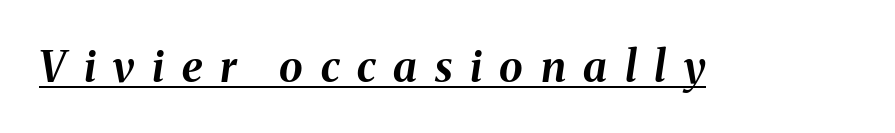
Q: Is the text bold? A: Yes.
Q: Is the text italic (slanted)? A: Yes, it leans right by about 8 degrees.
Q: Is the text underlined? A: Yes.
Q: Is the spacing between letters normal or unusually wide? A: Unusually wide.
Q: Width (condensed, normal, or wide)? A: Normal.
Q: Stroke contrast? A: Medium.
Q: x-height? A: Medium.
Q: Monospaced? A: No.
